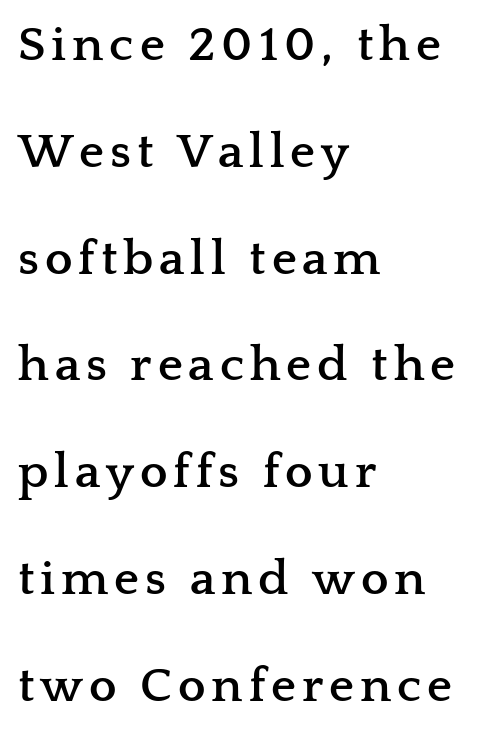
Teacher's note: observe the even left margin — that is flush-left alignment. The foot of each line stays bare and open. Typographically, this falls in the serif category. Line spacing here is loose. Character widths vary here, with narrow letters taking less room than wide ones.
